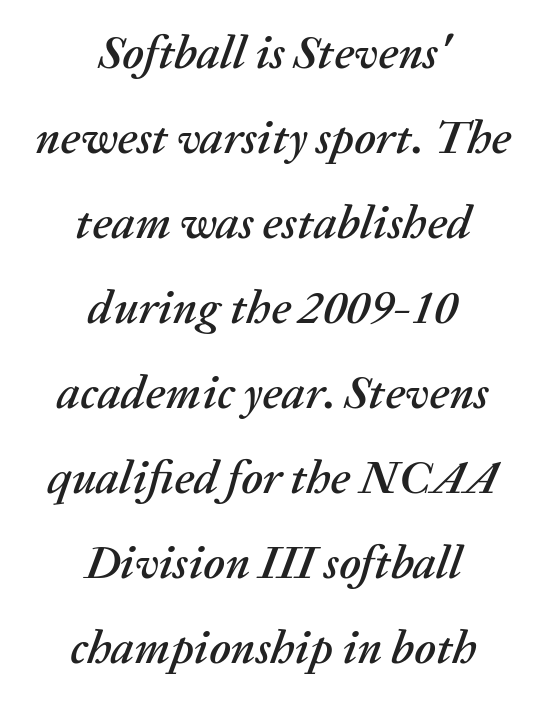
Type without underlining. The rag falls on both sides of this text block equally. The face used here is proportionally spaced, like ordinary book or web type. A typesetter would mark this as italic. The letters sit at their default tracking, neither squeezed nor spread.
